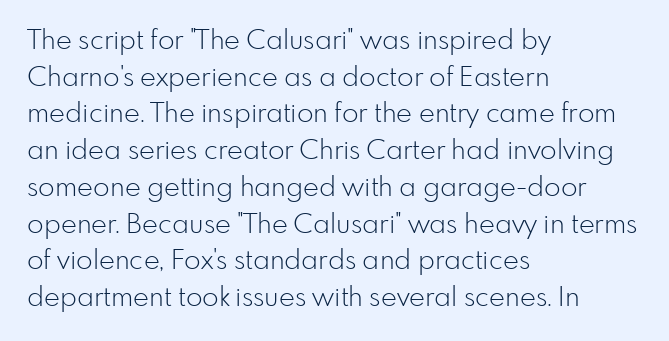
Reading down the block, your eye returns to a fixed left position each line. Do the letters lean? They stand straight. The strip under each line holds only bare page. Bold? No — there's no thickening of the strokes. Line spacing here is normal. Glyph-to-glyph distance matches everyday printed text.
